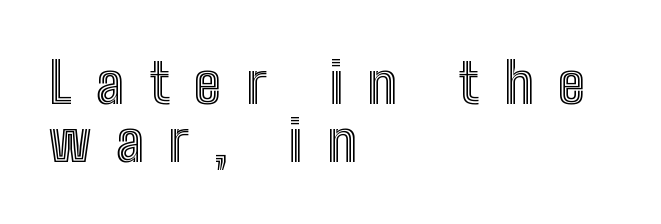
Each letter keeps its own natural width here, so spacing adapts to shape. These lines stack with their left ends in a neat column. A typesetter would call this heavily tracked-out type. The lines are packed closely together with very little leading. Does the lettering tilt? It doesn't — this is upright.
